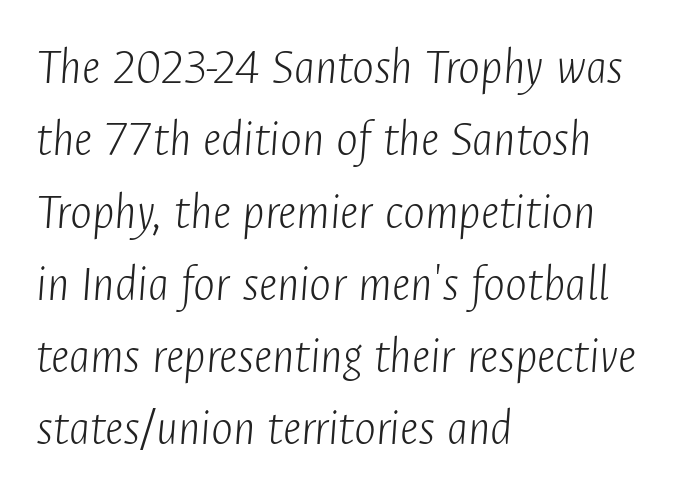
The image shows 52 px light, condensed type, italic (leaning right); set left-aligned, normal line spacing (1.39x), normal letter spacing, not underlined; low stroke contrast and a medium x-height.
